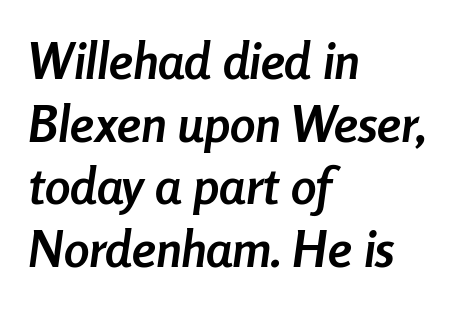
Q: Is the text bold? A: Yes.
Q: Is the text italic (slanted)? A: Yes, it leans right by about 8 degrees.
Q: Is the text underlined? A: No.
Q: How is the paragraph aligned? A: Left-aligned.
Q: Is the spacing between letters normal or unusually wide? A: Normal.
Q: Width (condensed, normal, or wide)? A: Condensed.
Q: Stroke contrast? A: Low.
Q: x-height? A: Medium.
Q: Monospaced? A: No.
